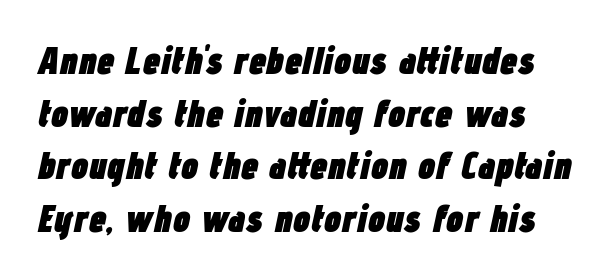
The image shows 39 px heavy, condensed type, italic (leaning right); set normal line spacing (1.35x), normal letter spacing, not underlined; low stroke contrast and a medium x-height.
